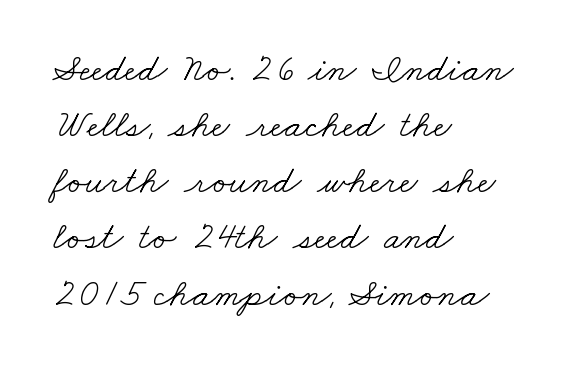
{"serif": "yes", "bold": "no", "weight": "light", "width": "wide", "stroke_contrast": "low", "x_height": "small", "monospaced": "no", "underline": "no", "align": "left", "line_spacing": "normal", "line_spacing_ratio": 1.44, "letter_spacing": "normal", "letter_spacing_em": 0.0, "glyph_px": 39}
